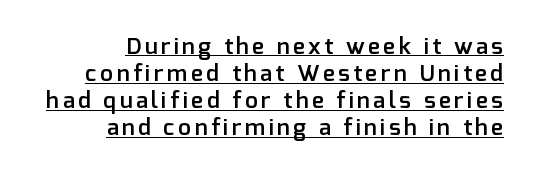
Q: Is the text bold? A: Semi-bold.
Q: Is the text italic (slanted)? A: No, it is upright.
Q: Is the text underlined? A: Yes.
Q: How is the paragraph aligned? A: Right-aligned.
